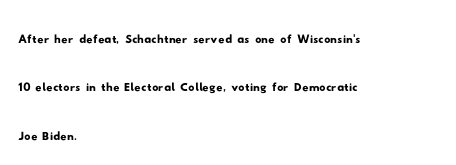
The leading is moderate, giving the passage an even texture. A typesetter would call this proportional, since set widths differ per character. The paragraph shown leans on its left margin. Letters rest on an invisible, unmarked baseline.
